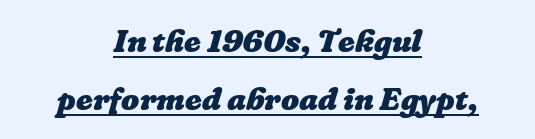
The image shows 32 px heavy type; set centered, line spacing 1.8x, normal letter spacing, underlined; low stroke contrast and a medium x-height.
